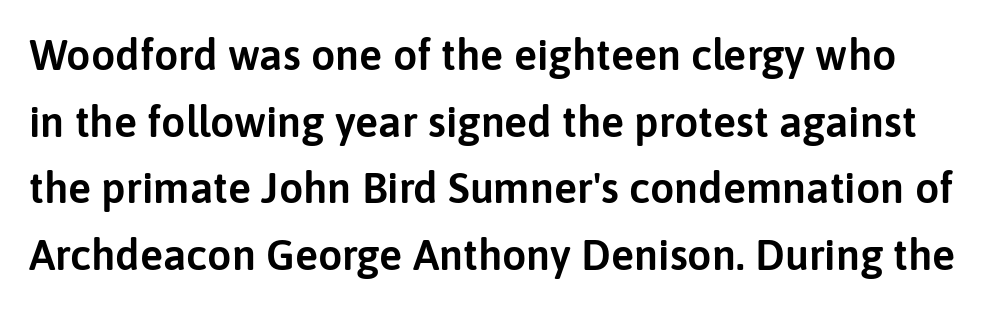
{"serif": "no", "italic": "no", "width": "normal", "stroke_contrast": "low", "x_height": "medium", "monospaced": "no", "underline": "no", "line_spacing": "normal", "line_spacing_ratio": 1.55, "letter_spacing": "normal", "letter_spacing_em": 0.0, "glyph_px": 43}
